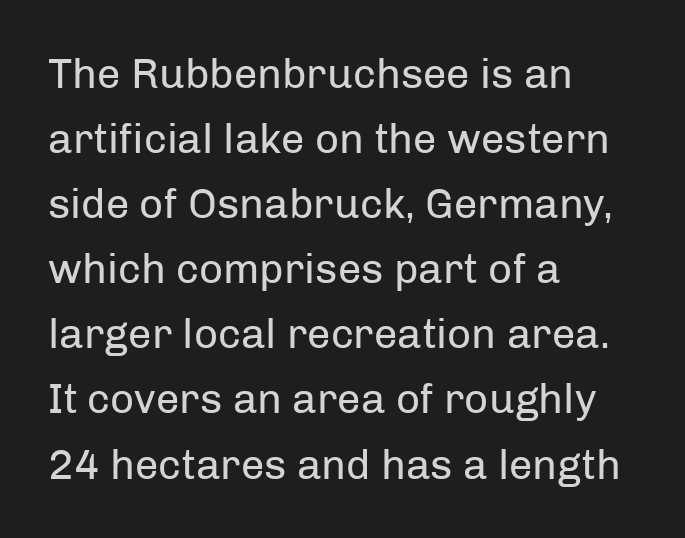
Summary of weight: not heavy and not bold. Visually the block forms a straight wall on the left and a jagged coastline on the right. Glyph-to-glyph distance matches everyday printed text. Words float on clear page, feet unadorned.
